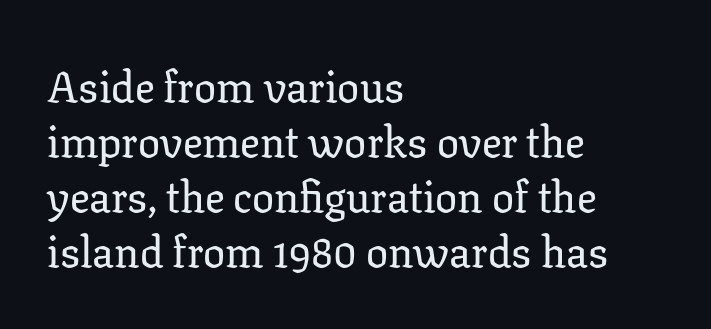
{"serif": "yes", "italic": "no", "width": "normal", "stroke_contrast": "low", "x_height": "medium", "monospaced": "no", "underline": "no", "align": "left", "line_spacing": "normal", "line_spacing_ratio": 1.25, "letter_spacing": "normal", "letter_spacing_em": 0.0, "glyph_px": 44}
